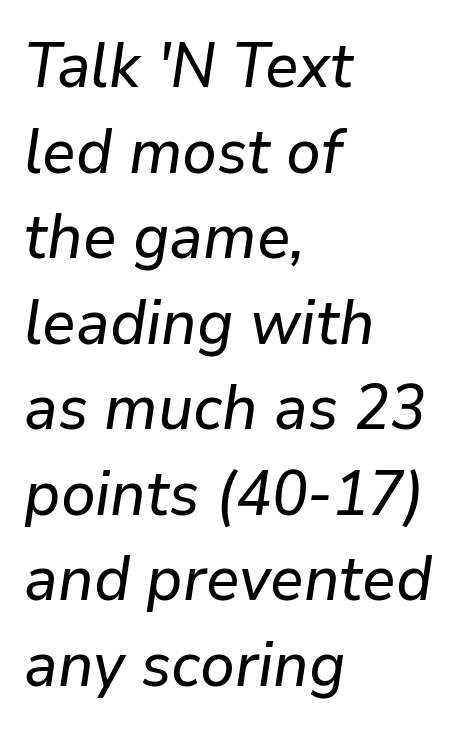
{"italic": "yes", "lean": "right", "slant_degrees": 9, "width": "normal", "stroke_contrast": "low", "x_height": "medium", "monospaced": "no", "underline": "no", "align": "left", "line_spacing": "normal", "line_spacing_ratio": 1.38, "letter_spacing": "normal", "letter_spacing_em": 0.0, "glyph_px": 62}
